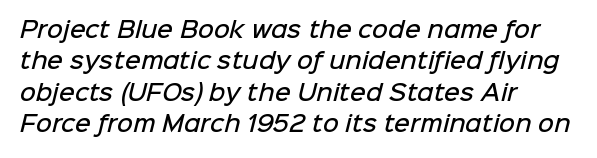
The image shows 22 px text type; set left-aligned, normal line spacing (1.43x), normal letter spacing, not underlined.
